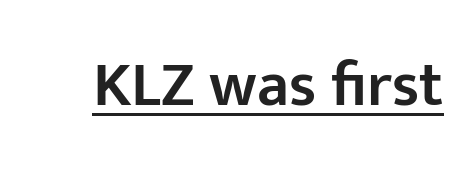
The image shows 64 px semibold sans-serif type, upright; set normal letter spacing, underlined; low stroke contrast and a medium x-height.
